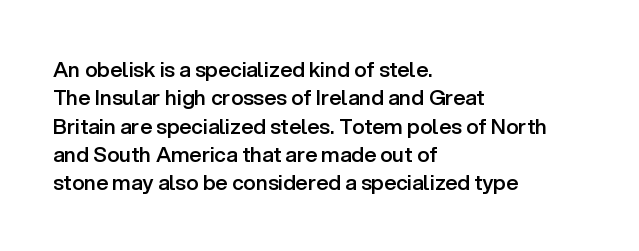
Q: Is the text bold? A: Semi-bold.
Q: Is the text italic (slanted)? A: No, it is upright.
Q: Is the text underlined? A: No.
Q: How is the paragraph aligned? A: Left-aligned.
Q: Is the spacing between letters normal or unusually wide? A: Normal.
Q: Is the spacing between lines tight, normal or loose? A: Normal.
